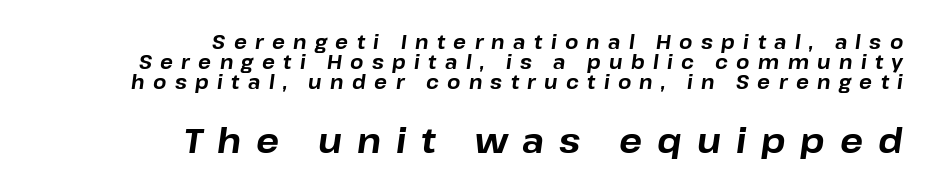
Q: Is the text bold? A: Yes.
Q: Is the text italic (slanted)? A: Yes, it leans right by about 8 degrees.
Q: Is the text underlined? A: No.
Q: How is the paragraph aligned? A: Right-aligned.
Q: Is the spacing between letters normal or unusually wide? A: Unusually wide.
Q: Is the spacing between lines tight, normal or loose? A: Tight.
Q: Which block of text is set in a larger size, the first (top) or the second (bottom)? A: The second (bottom) one.
Q: Width (condensed, normal, or wide)? A: Normal.
Q: Stroke contrast? A: Low.
Q: x-height? A: Medium.
Q: Monospaced? A: No.
